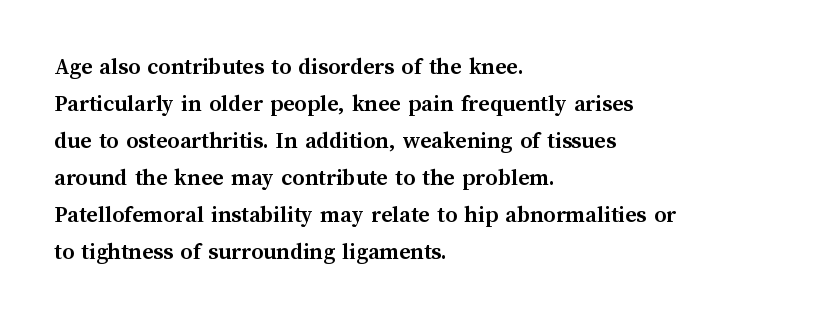
{"italic": "no", "bold": "yes", "underline": "no", "align": "left", "line_spacing": "normal", "line_spacing_ratio": 1.54, "letter_spacing": "normal", "letter_spacing_em": 0.0, "glyph_px": 24}
